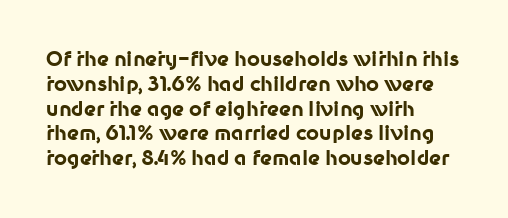
{"italic": "no", "bold": "yes", "underline": "no", "align": "left", "line_spacing_ratio": 1.24, "letter_spacing": "normal", "letter_spacing_em": 0.0, "glyph_px": 20}
